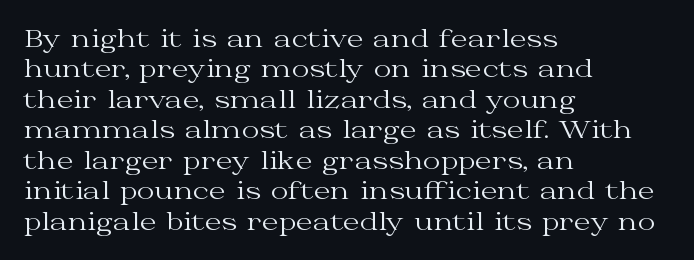
{"italic": "no", "bold": "no", "underline": "no", "align": "left", "line_spacing": "normal", "line_spacing_ratio": 1.27, "letter_spacing": "normal", "letter_spacing_em": 0.0, "glyph_px": 24}
